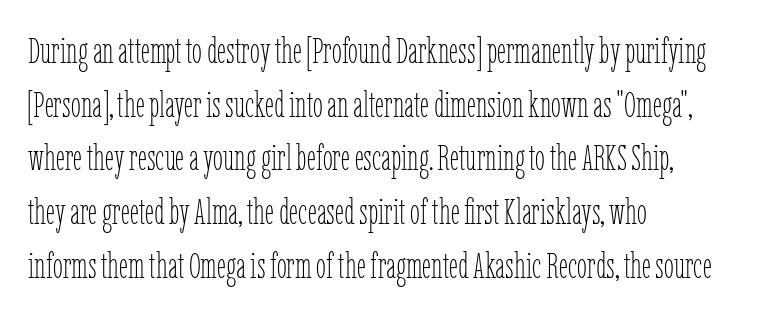
{"italic": "no", "bold": "no", "weight": "thin", "width": "condensed", "stroke_contrast": "low", "x_height": "medium", "monospaced": "no", "underline": "no", "align": "left", "line_spacing": "normal", "line_spacing_ratio": 1.49, "letter_spacing": "normal", "letter_spacing_em": 0.0, "glyph_px": 36}
